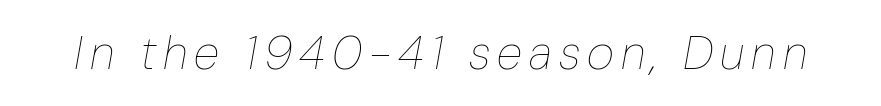
The passage shown is typed in a proportional face where columns would drift. You can tell it's italic because the verticals aren't actually vertical. Glance below the letters and you will spot only blank space. The letterforms sit at book weight or below.
